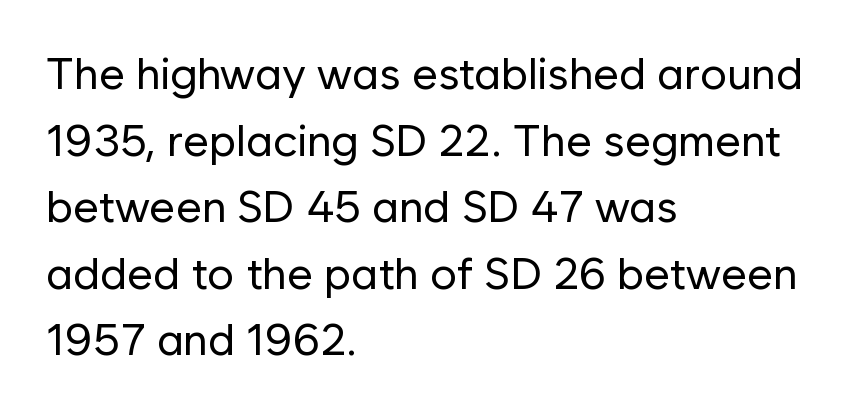
Q: Is the text bold? A: No.
Q: Is the text italic (slanted)? A: No, it is upright.
Q: Is the typeface a serif or a sans-serif typeface? A: Sans-serif.
Q: Is the text underlined? A: No.
Q: How is the paragraph aligned? A: Left-aligned.
Q: Is the spacing between letters normal or unusually wide? A: Normal.
Q: Is the spacing between lines tight, normal or loose? A: Normal.
Q: Width (condensed, normal, or wide)? A: Normal.
Q: Stroke contrast? A: Low.
Q: x-height? A: Medium.
Q: Monospaced? A: No.
